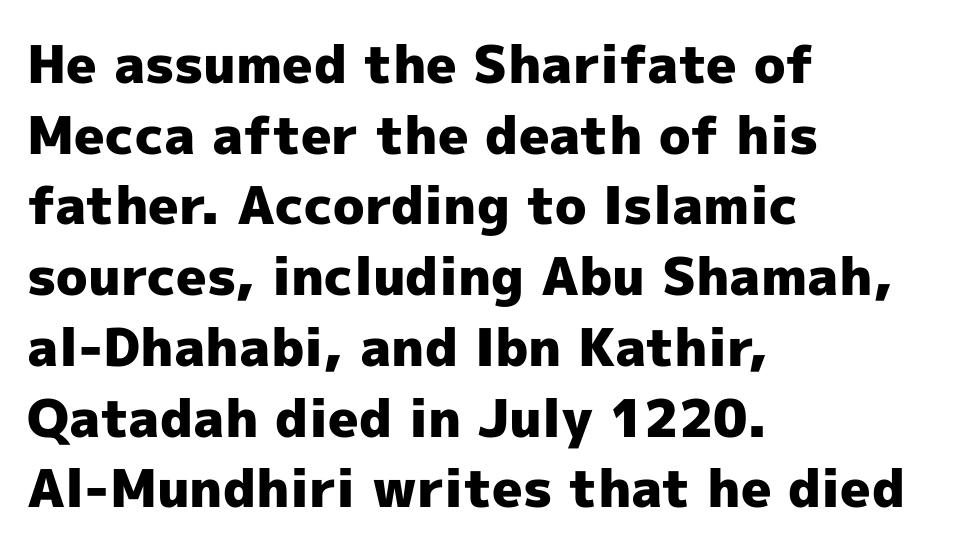
{"serif": "no", "italic": "no", "bold": "yes", "weight": "heavy", "width": "normal", "x_height": "medium", "monospaced": "no", "underline": "no", "align": "left", "line_spacing": "normal", "line_spacing_ratio": 1.36, "letter_spacing": "normal", "letter_spacing_em": 0.0, "glyph_px": 52}
